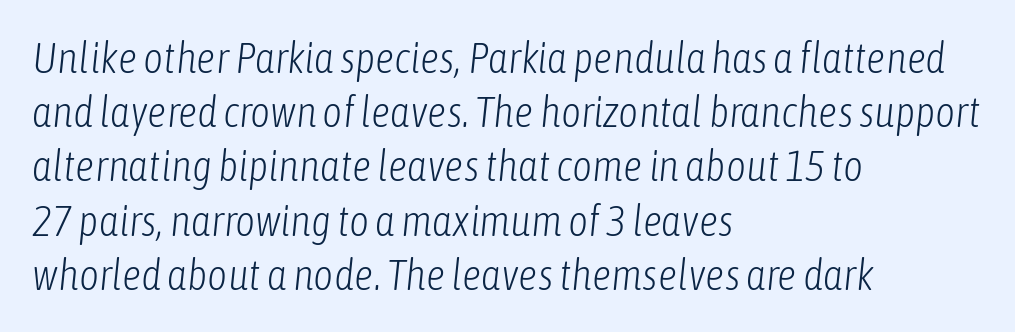
The space between consecutive lines is moderate. Clear beneath every line of the passage. This reads as an unemphasized weight, regular at the heaviest. Where is the straight margin? On the left.
